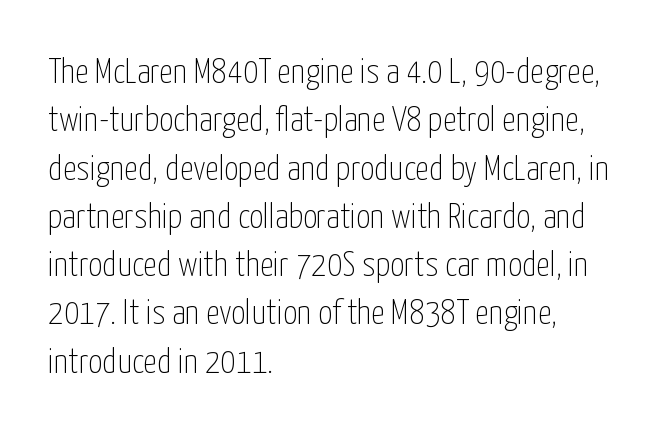
The image shows 35 px thin, condensed sans-serif type, upright; set left-aligned, normal line spacing (1.38x), normal letter spacing, not underlined; low stroke contrast and a medium x-height.
